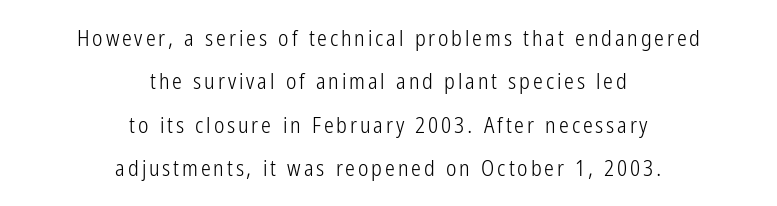
{"italic": "no", "bold": "no", "underline": "no", "align": "center", "line_spacing": "loose", "line_spacing_ratio": 1.97, "glyph_px": 22}
